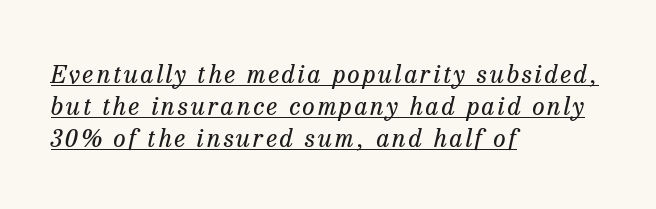
{"italic": "yes", "lean": "right", "slant_degrees": 13, "bold": "no", "underline": "yes", "align": "left", "line_spacing": "normal", "line_spacing_ratio": 1.28, "glyph_px": 25}
